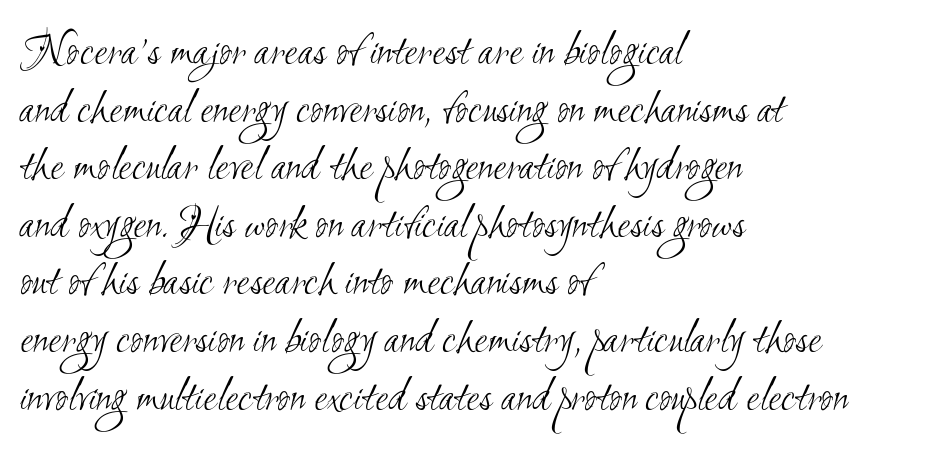
The image shows 48 px light, condensed sans-serif type; set left-aligned, line spacing 1.2x, normal letter spacing, not underlined; medium stroke contrast and a small x-height.
